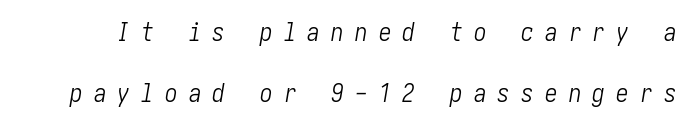
Widely set lines give the paragraph a tall, airy silhouette. Stems and bowls with no extra thickness — not bold. There is plenty of visible air inserted between adjacent glyphs. Glance below the letters and you will spot only blank space. If you drew a line through each stem, it would be angled.
